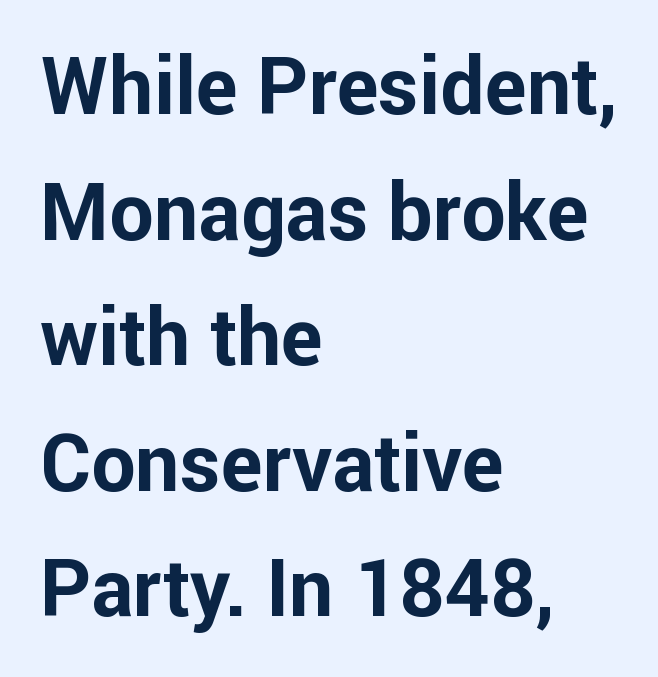
{"serif": "no", "italic": "no", "bold": "yes", "weight": "bold", "width": "normal", "stroke_contrast": "low", "x_height": "medium", "monospaced": "no", "underline": "no", "align": "left", "line_spacing": "normal", "line_spacing_ratio": 1.59, "letter_spacing": "normal", "letter_spacing_em": 0.0, "glyph_px": 79}
